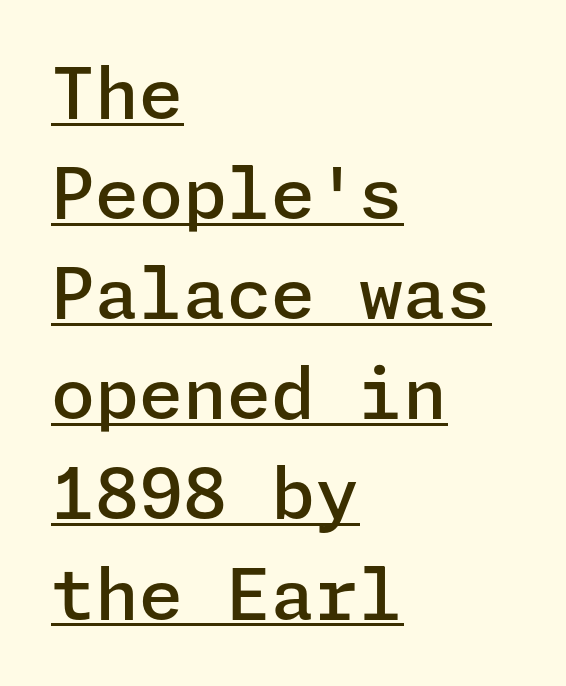
{"serif": "no", "italic": "no", "bold": "semi", "weight": "semibold", "width": "normal", "stroke_contrast": "low", "x_height": "medium", "underline": "yes", "align": "left", "line_spacing": "normal", "line_spacing_ratio": 1.41, "letter_spacing": "normal", "letter_spacing_em": 0.0, "glyph_px": 71}
